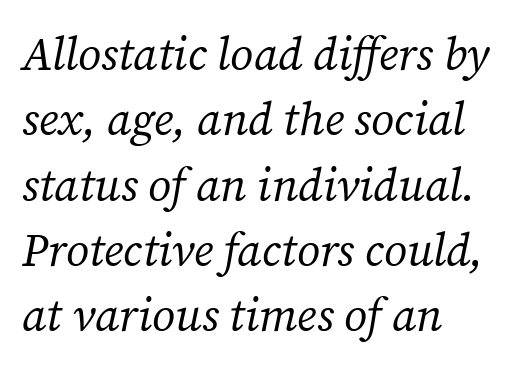
{"serif": "yes", "italic": "yes", "lean": "right", "slant_degrees": 12, "bold": "no", "weight": "regular", "width": "normal", "stroke_contrast": "medium", "x_height": "medium", "monospaced": "no", "underline": "no", "align": "left", "line_spacing": "normal", "line_spacing_ratio": 1.42, "letter_spacing": "normal", "letter_spacing_em": 0.0, "glyph_px": 46}
